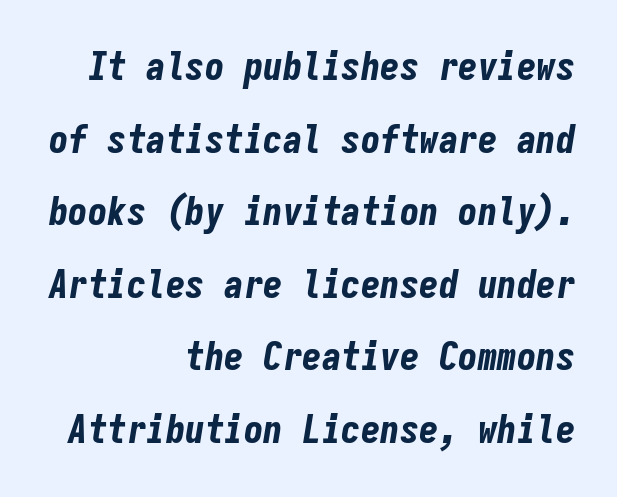
Horizontal alignment here is rightward, an uncommon choice for prose. Designer's note — italics engaged. Honestly, there is no underline to notice here at all. The letters sit at their default tracking, neither squeezed nor spread.
